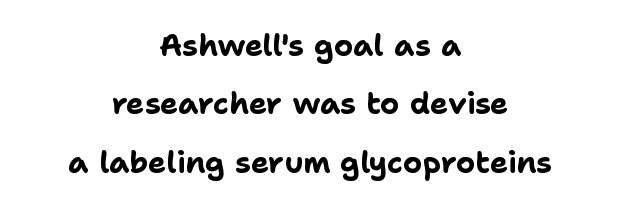
Q: Is the text bold? A: Yes.
Q: Is the text italic (slanted)? A: No, it is upright.
Q: Is the typeface a serif or a sans-serif typeface? A: Sans-serif.
Q: Is the text underlined? A: No.
Q: How is the paragraph aligned? A: Centered.
Q: Is the spacing between letters normal or unusually wide? A: Normal.
Q: Is the spacing between lines tight, normal or loose? A: Loose.
Q: Width (condensed, normal, or wide)? A: Normal.
Q: Stroke contrast? A: Low.
Q: x-height? A: Medium.
Q: Monospaced? A: No.
